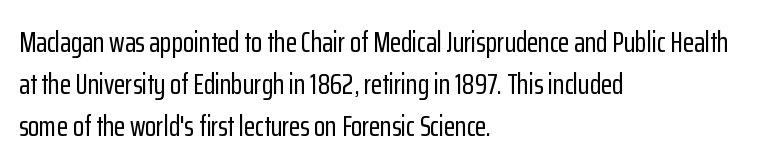
The baseline area is clear. One glance says typical: line gaps are just what's usual. Italic? Not at all — the glyphs are vertical. No feet cap the strokes, marking this as sans-serif type. The tracking reads as untouched default to a designer's eye. All the whitespace from short lines collects on the right.
